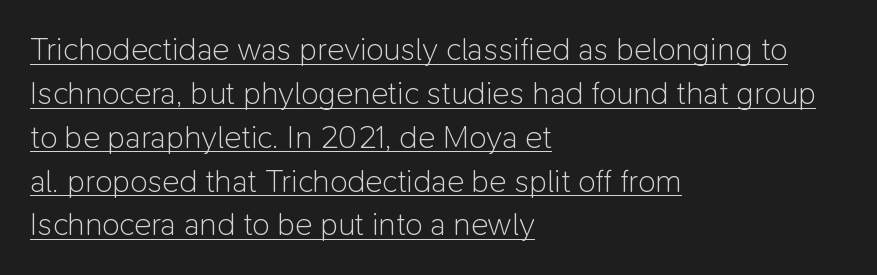
Q: Is the text bold? A: No.
Q: Is the text italic (slanted)? A: No, it is upright.
Q: Is the typeface a serif or a sans-serif typeface? A: Sans-serif.
Q: Is the text underlined? A: Yes.
Q: How is the paragraph aligned? A: Left-aligned.
Q: Is the spacing between letters normal or unusually wide? A: Normal.
Q: Is the spacing between lines tight, normal or loose? A: Normal.
Q: Width (condensed, normal, or wide)? A: Normal.
Q: Stroke contrast? A: Low.
Q: x-height? A: Medium.
Q: Monospaced? A: No.
